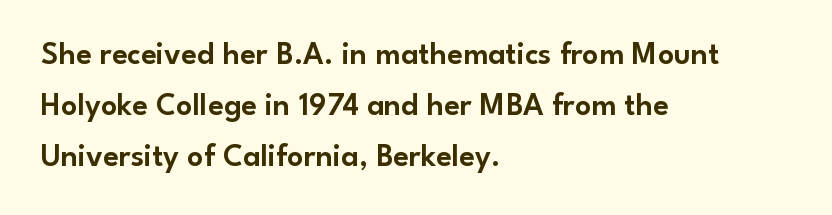
Q: Is the text italic (slanted)? A: No, it is upright.
Q: Is the typeface a serif or a sans-serif typeface? A: Sans-serif.
Q: Is the text underlined? A: No.
Q: How is the paragraph aligned? A: Left-aligned.
Q: Is the spacing between letters normal or unusually wide? A: Normal.
Q: Is the spacing between lines tight, normal or loose? A: Normal.
Q: Width (condensed, normal, or wide)? A: Normal.
Q: Stroke contrast? A: Low.
Q: x-height? A: Small.
Q: Monospaced? A: No.
